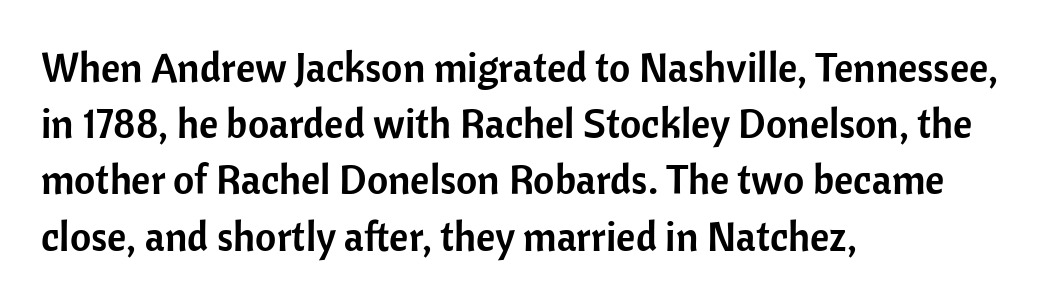
Type without underlining. Alignment: flush left. Observe the absence of serifs on each vertical stroke in this sample. Think of a printed novel: that variable character pitch is what you see here. How would I describe the line gaps? Plain and ordinary. This rendering leaves character spacing at its baseline value.
